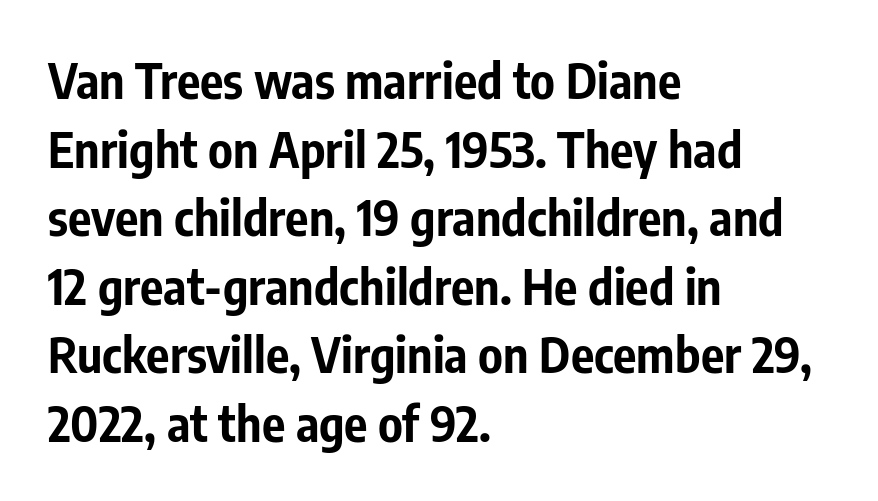
The setting favours the left margin, as ordinary paragraphs usually do. The glyphs in this specimen are sans serif. You can tell it's not italic because the verticals are truly vertical. Every letter is thick-stroked: bold, no question. Looks like regular typesetting: each glyph gets only the width it needs. Nothing unusual about the tracking: characters are spaced as the font intends.
